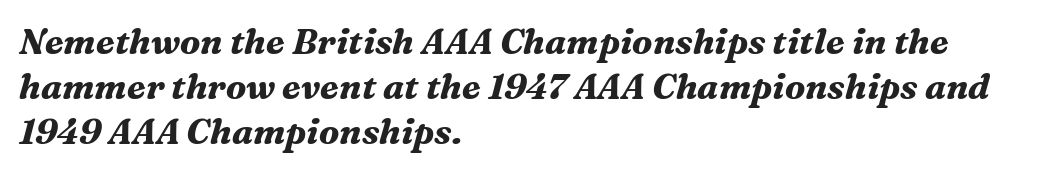
Looks like regular typesetting: each glyph gets only the width it needs. The rendering applies a slant to the glyphs. Notice how descenders clear the ascenders below comfortably — that's standard leading. The rendering keeps characters at their native spacing.
